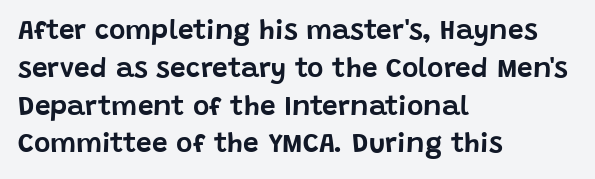
{"serif": "no", "italic": "no", "width": "normal", "stroke_contrast": "low", "x_height": "large", "monospaced": "no", "underline": "no", "align": "left", "line_spacing": "normal", "line_spacing_ratio": 1.35, "letter_spacing": "normal", "letter_spacing_em": 0.0, "glyph_px": 28}
